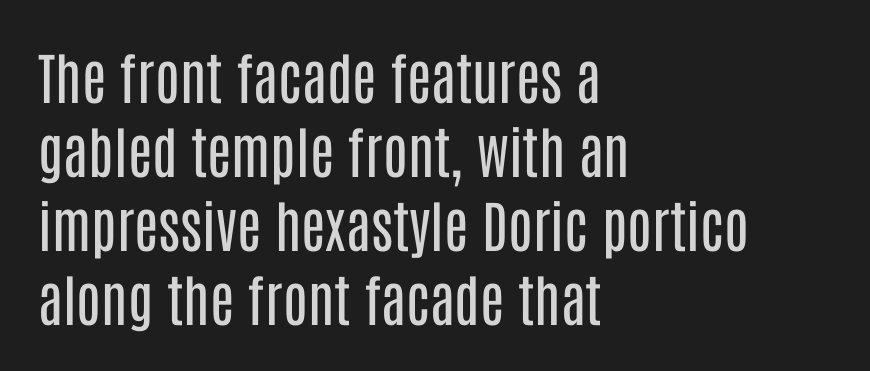
The lettering holds an erect, upright posture throughout. Line spacing here is normal. You could not count columns in this text — the font is proportionally spaced. The lines are quadded left. Weight: in the light-to-regular range. You can tell from the bare stems that sans-serif type was used.
